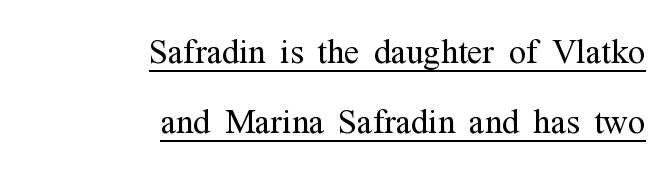
{"serif": "yes", "italic": "no", "bold": "no", "weight": "light", "width": "condensed", "stroke_contrast": "medium", "x_height": "medium", "monospaced": "no", "underline": "yes", "align": "right", "line_spacing": "normal", "line_spacing_ratio": 1.55, "letter_spacing": "normal", "letter_spacing_em": 0.0, "glyph_px": 45}
